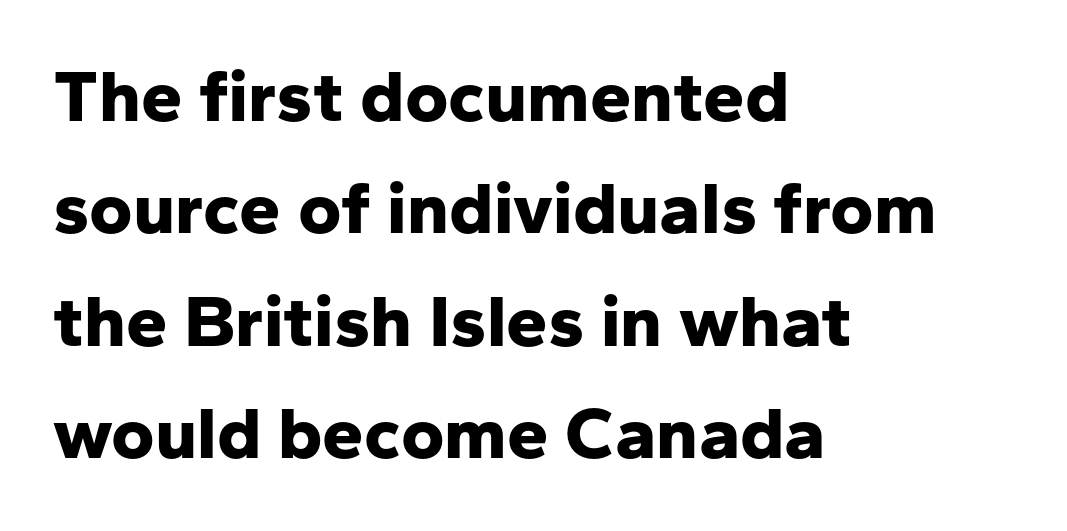
{"serif": "no", "italic": "no", "bold": "yes", "weight": "bold", "width": "normal", "stroke_contrast": "low", "x_height": "medium", "monospaced": "no", "underline": "no", "align": "left", "line_spacing": "normal", "line_spacing_ratio": 1.52, "letter_spacing": "normal", "letter_spacing_em": 0.0, "glyph_px": 74}
